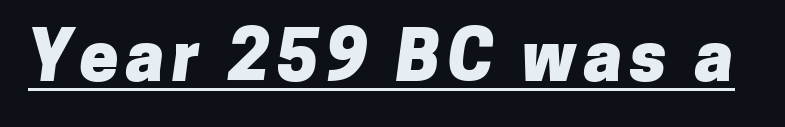
This is underlined copy, the kind a proofreader might mark for attention. Look at the stroke-to-counter ratio: heavy, a bold. Examine the stroke ends and you'll find no serifs. Character widths vary here, with narrow letters taking less room than wide ones.
